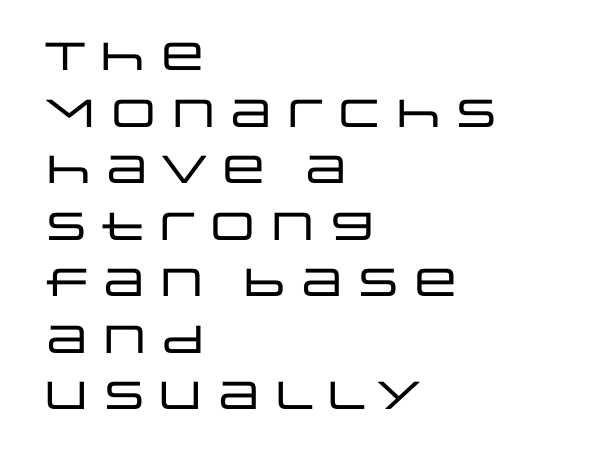
Q: Is the text italic (slanted)? A: No, it is upright.
Q: Is the typeface a serif or a sans-serif typeface? A: Sans-serif.
Q: Is the text underlined? A: No.
Q: How is the paragraph aligned? A: Left-aligned.
Q: Is the spacing between letters normal or unusually wide? A: Normal.
Q: Is the spacing between lines tight, normal or loose? A: Normal.
Q: Width (condensed, normal, or wide)? A: Wide.
Q: Stroke contrast? A: Low.
Q: x-height? A: Large.
Q: Monospaced? A: No.
